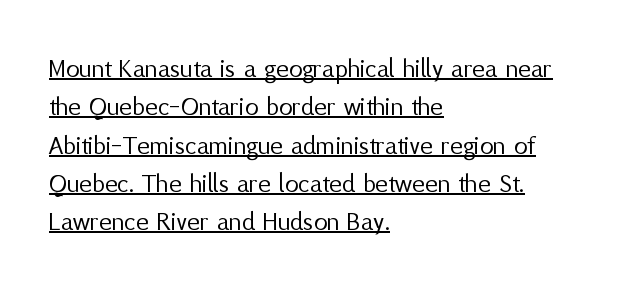
{"italic": "no", "bold": "no", "underline": "yes", "align": "left", "line_spacing": "normal", "line_spacing_ratio": 1.42, "letter_spacing": "normal", "letter_spacing_em": 0.0, "glyph_px": 27}
